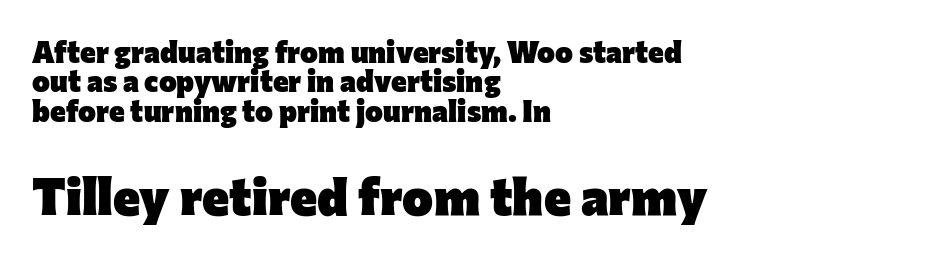
The image shows 52 px heavy sans-serif type, upright; set left-aligned, tight line spacing (0.98x), normal letter spacing, not underlined; the second (bottom) block is 1.73x larger; low stroke contrast and a medium x-height.
